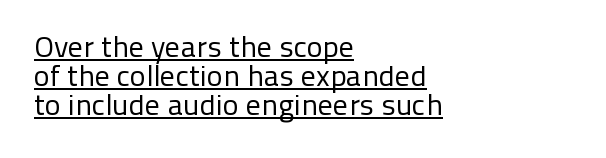
Q: Is the text bold? A: No.
Q: Is the text italic (slanted)? A: No, it is upright.
Q: Is the typeface a serif or a sans-serif typeface? A: Sans-serif.
Q: Is the text underlined? A: Yes.
Q: How is the paragraph aligned? A: Left-aligned.
Q: Is the spacing between letters normal or unusually wide? A: Normal.
Q: Is the spacing between lines tight, normal or loose? A: Tight.
Q: Width (condensed, normal, or wide)? A: Normal.
Q: Stroke contrast? A: Low.
Q: x-height? A: Medium.
Q: Monospaced? A: No.
